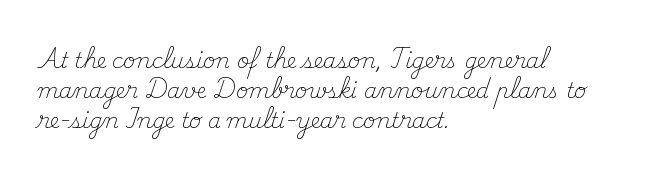
Regarding leading, the lines here are spaced in the standard way. Underline: absent. A classic flush-left, rag-right setting is used for this passage.
